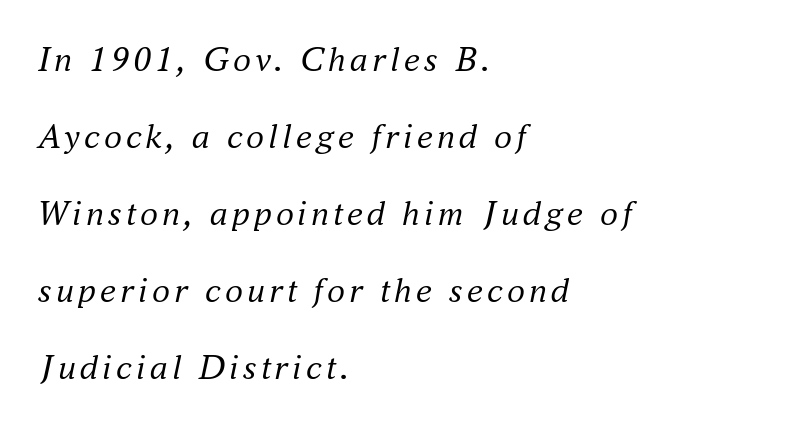
Q: Is the text bold? A: No.
Q: Is the text italic (slanted)? A: Yes, it leans right by about 16 degrees.
Q: Is the typeface a serif or a sans-serif typeface? A: Serif.
Q: Is the text underlined? A: No.
Q: How is the paragraph aligned? A: Left-aligned.
Q: Is the spacing between lines tight, normal or loose? A: Loose.
Q: Width (condensed, normal, or wide)? A: Normal.
Q: Stroke contrast? A: Medium.
Q: x-height? A: Small.
Q: Monospaced? A: No.
